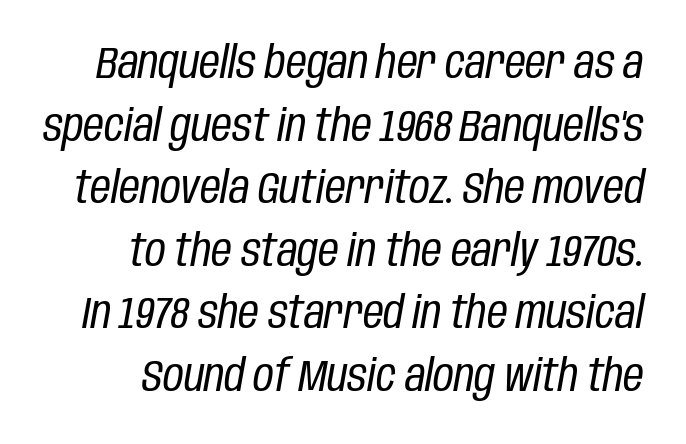
Would a proofreader flag this as italicized? Yes. Weight: regular or lighter. Tracking here is standard; glyphs follow each other at the usual distance. The line-height multiplier appears to be the usual default. Here the designer chose a conventional face with non-uniform glyph widths.
